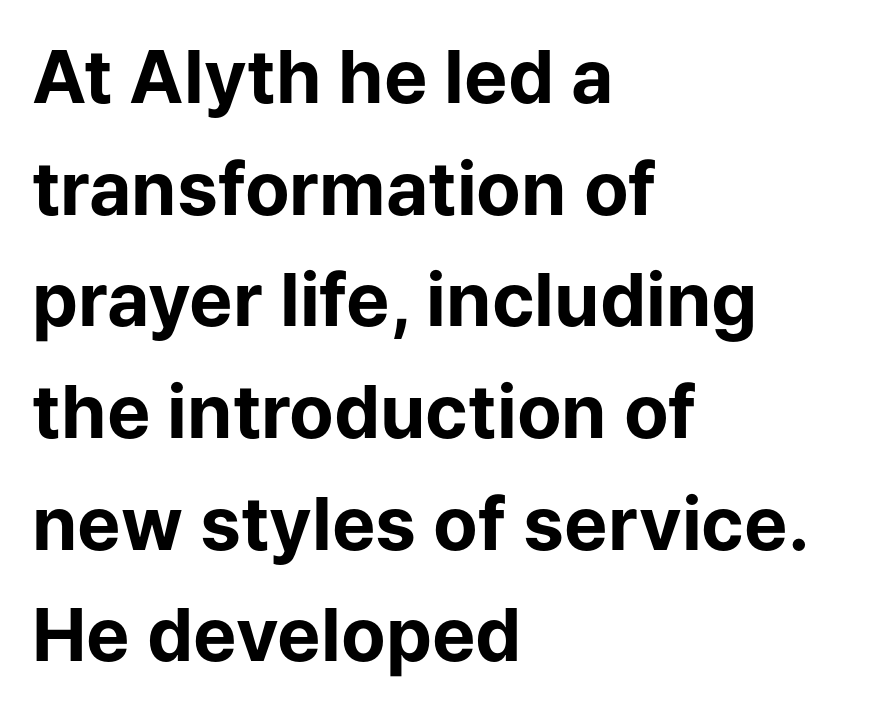
{"serif": "no", "italic": "no", "bold": "yes", "weight": "bold", "width": "normal", "stroke_contrast": "low", "x_height": "medium", "monospaced": "no", "underline": "no", "align": "left", "line_spacing": "normal", "line_spacing_ratio": 1.53, "letter_spacing": "normal", "letter_spacing_em": 0.0, "glyph_px": 73}
